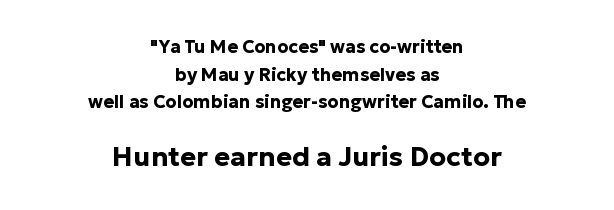
The image shows 27 px bold type, upright; set centered, normal line spacing (1.53x), normal letter spacing, not underlined; the second (bottom) block is 1.5x larger.
